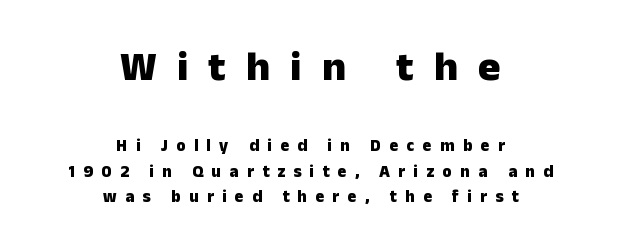
The compositor balanced each line on the midline. Display-style spreading of the glyphs; the letterfit is very open. Heavy-handed strokes throughout: this text is bold. The gap between lines stays unmarked. Posture: straight, roman, zero tilt.
